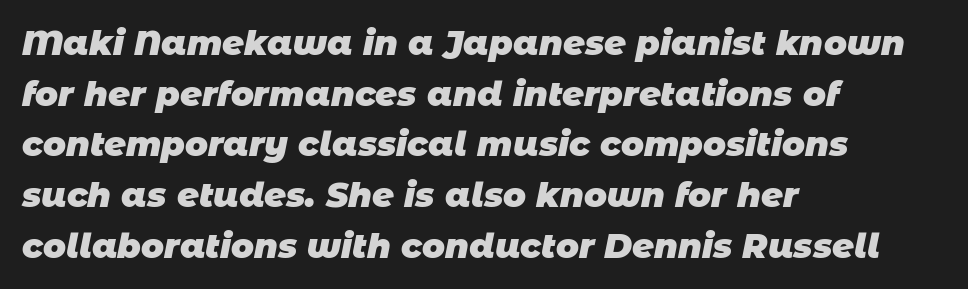
Q: Is the text bold? A: Yes.
Q: Is the typeface a serif or a sans-serif typeface? A: Sans-serif.
Q: Is the text underlined? A: No.
Q: How is the paragraph aligned? A: Left-aligned.
Q: Is the spacing between letters normal or unusually wide? A: Normal.
Q: Is the spacing between lines tight, normal or loose? A: Normal.
Q: Width (condensed, normal, or wide)? A: Normal.
Q: Stroke contrast? A: Low.
Q: x-height? A: Large.
Q: Monospaced? A: No.
